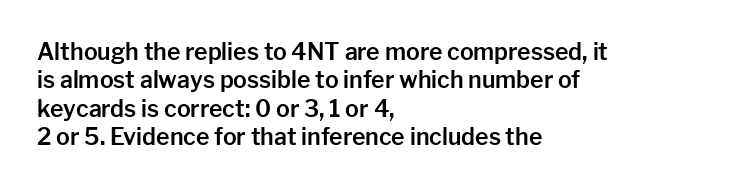
The image shows 23 px text type, upright; set left-aligned, line spacing 1.23x, normal letter spacing, not underlined.
